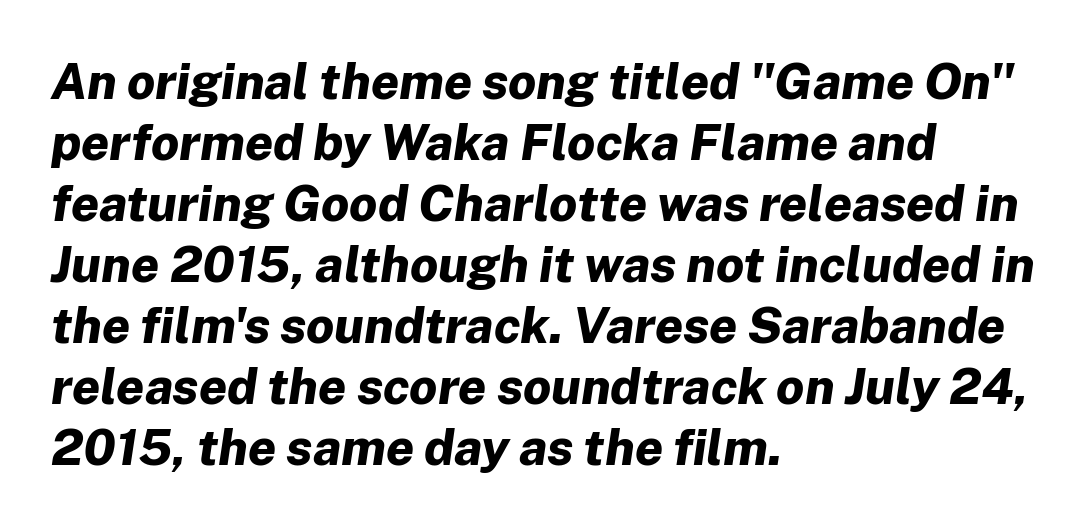
Q: Is the text bold? A: Yes.
Q: Is the text italic (slanted)? A: Yes, it leans right by about 8 degrees.
Q: Is the text underlined? A: No.
Q: How is the paragraph aligned? A: Left-aligned.
Q: Is the spacing between letters normal or unusually wide? A: Normal.
Q: Width (condensed, normal, or wide)? A: Normal.
Q: Stroke contrast? A: Low.
Q: x-height? A: Medium.
Q: Monospaced? A: No.
